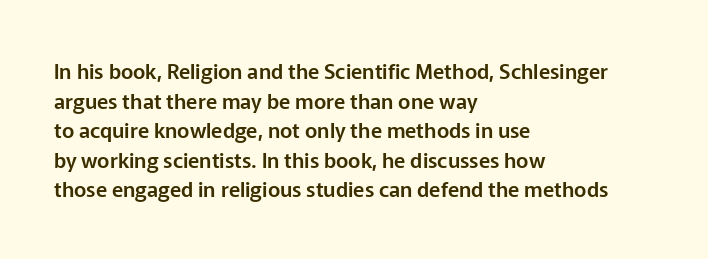
Caption: standard tracking, unaltered. Only glyphs here, with clear space below each row. The line-height multiplier appears to be the usual default. The typography opts for an upright posture over an oblique one. A student would call this left alignment; a typographer would say flush left, rag right.
